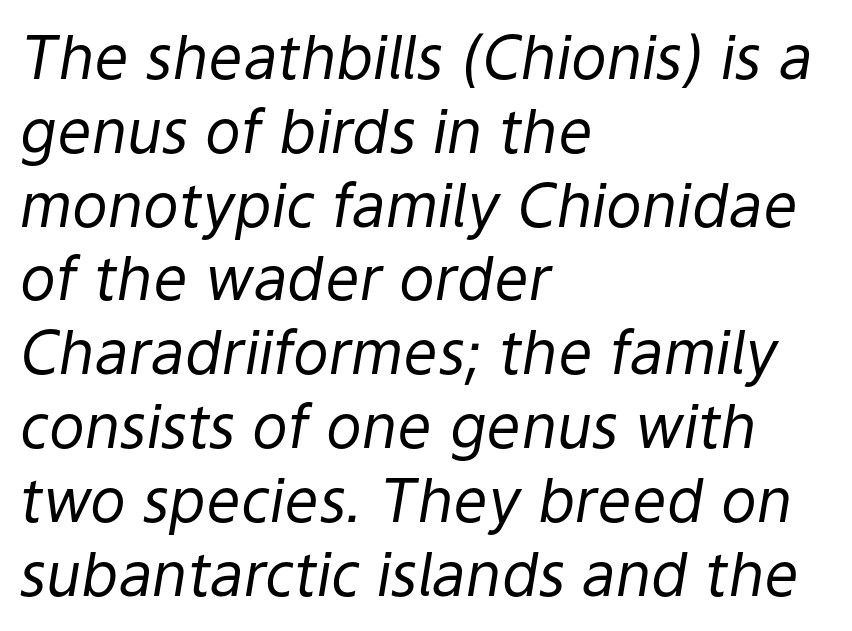
Tracking here is standard; glyphs follow each other at the usual distance. Any mark beneath the type? The region is blank. The font's italic variant was chosen for this text. The rag falls on the right side of this text block. Note the varied advance widths — an 'i' is clearly narrower than an 'm'.
